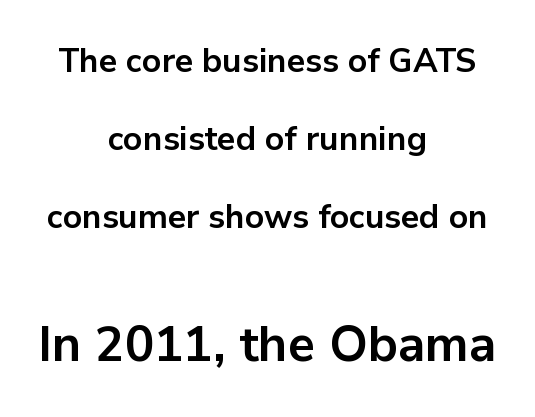
{"serif": "no", "italic": "no", "bold": "yes", "weight": "bold", "width": "normal", "stroke_contrast": "low", "x_height": "medium", "monospaced": "no", "underline": "no", "align": "center", "line_spacing": "loose", "line_spacing_ratio": 2.36, "letter_spacing": "normal", "letter_spacing_em": 0.0, "larger_block": "second", "size_ratio": 1.48, "glyph_px": 49}
